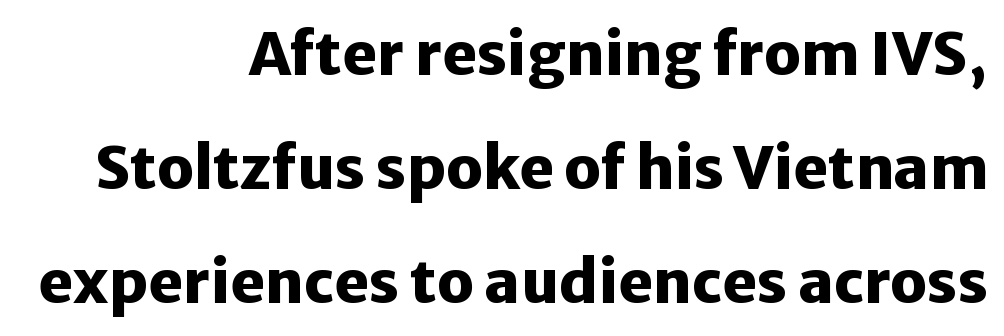
Q: Is the text bold? A: Yes.
Q: Is the text italic (slanted)? A: No, it is upright.
Q: Is the typeface a serif or a sans-serif typeface? A: Sans-serif.
Q: Is the text underlined? A: No.
Q: How is the paragraph aligned? A: Right-aligned.
Q: Is the spacing between letters normal or unusually wide? A: Normal.
Q: Is the spacing between lines tight, normal or loose? A: Loose.
Q: Width (condensed, normal, or wide)? A: Normal.
Q: Stroke contrast? A: Low.
Q: x-height? A: Medium.
Q: Monospaced? A: No.
